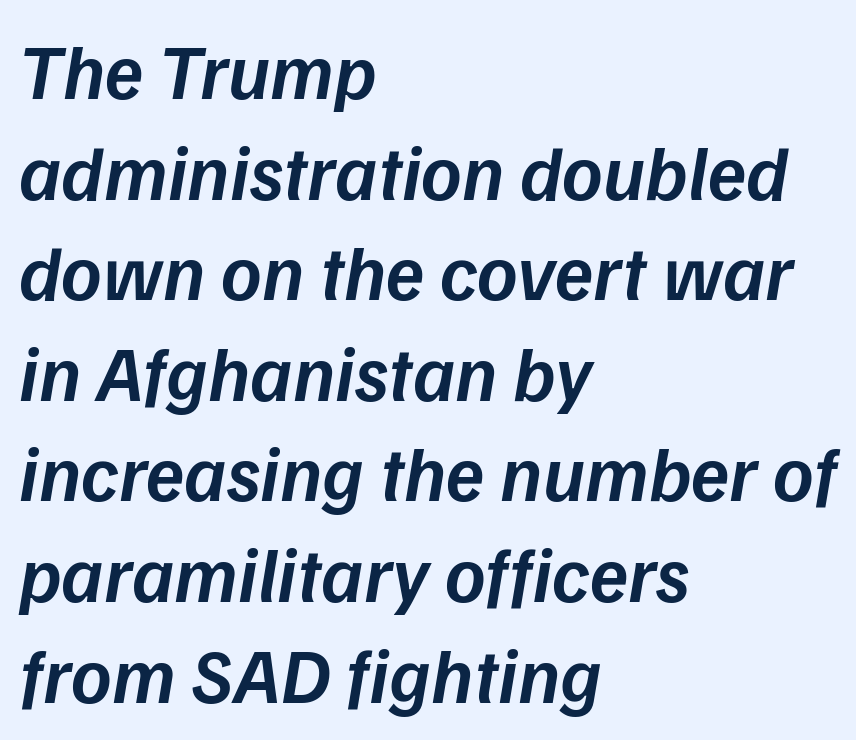
The image shows 78 px semibold type, italic (leaning right); set left-aligned, normal line spacing (1.29x), normal letter spacing, not underlined; low stroke contrast and a medium x-height.
